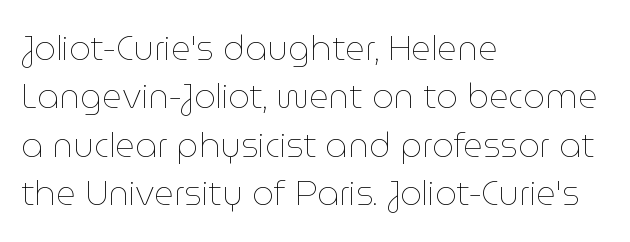
The image shows 34 px thin type, upright; set left-aligned, normal line spacing (1.42x), normal letter spacing, not underlined; low stroke contrast and a medium x-height.
